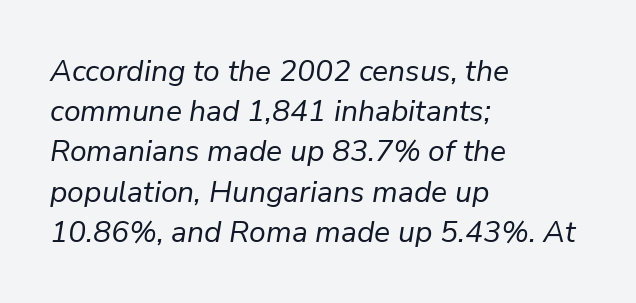
Q: Is the text bold? A: No.
Q: Is the text italic (slanted)? A: Yes, it leans right by about 9 degrees.
Q: Is the text underlined? A: No.
Q: How is the paragraph aligned? A: Left-aligned.
Q: Is the spacing between letters normal or unusually wide? A: Normal.
Q: Is the spacing between lines tight, normal or loose? A: Normal.
Q: Width (condensed, normal, or wide)? A: Normal.
Q: Stroke contrast? A: Low.
Q: x-height? A: Medium.
Q: Monospaced? A: No.
